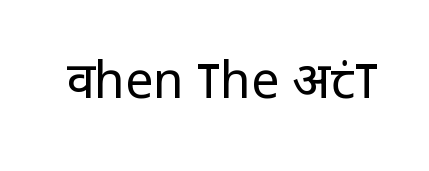
{"serif": "no", "italic": "no", "bold": "no", "weight": "regular", "width": "condensed", "stroke_contrast": "low", "x_height": "large", "monospaced": "no", "underline": "no", "letter_spacing": "normal", "letter_spacing_em": 0.0, "glyph_px": 50}
